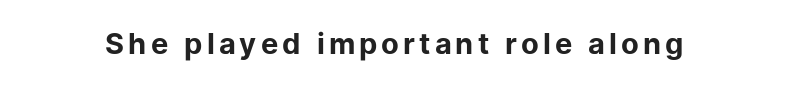
Q: Is the text bold? A: No.
Q: Is the text italic (slanted)? A: No, it is upright.
Q: Is the typeface a serif or a sans-serif typeface? A: Sans-serif.
Q: Is the text underlined? A: No.
Q: Width (condensed, normal, or wide)? A: Normal.
Q: Stroke contrast? A: Low.
Q: x-height? A: Medium.
Q: Monospaced? A: No.
